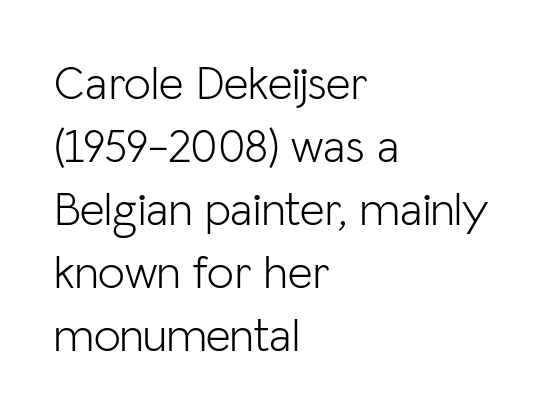
Does the copy run flush right? No — it runs flush left. Character widths vary here, with narrow letters taking less room than wide ones. A light-to-regular cut is what we see here. Honestly, the row spacing looks completely unremarkable. Is the letter spacing exaggerated? No — it looks like the ordinary default.
